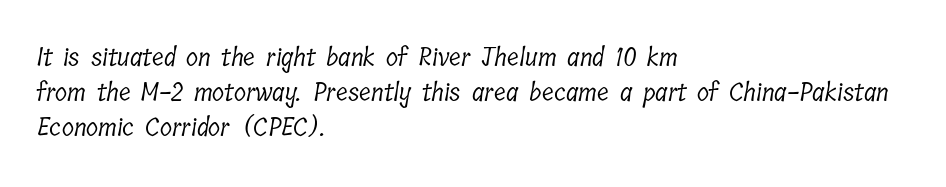
Q: Is the text bold? A: No.
Q: Is the text underlined? A: No.
Q: How is the paragraph aligned? A: Left-aligned.
Q: Is the spacing between letters normal or unusually wide? A: Normal.
Q: Is the spacing between lines tight, normal or loose? A: Normal.
